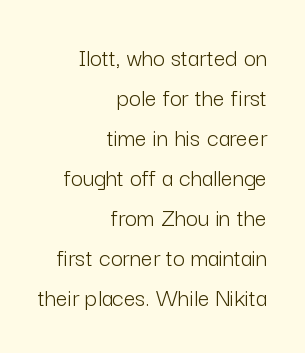
The image shows 26 px text type, upright; set right-aligned, normal line spacing (1.54x), normal letter spacing, not underlined.
